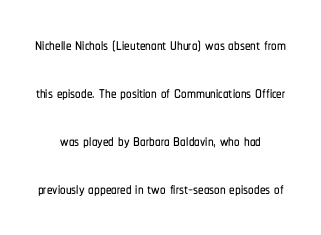
{"italic": "no", "underline": "no", "line_spacing": "loose", "line_spacing_ratio": 2.18, "letter_spacing": "normal", "letter_spacing_em": 0.0, "glyph_px": 22}
